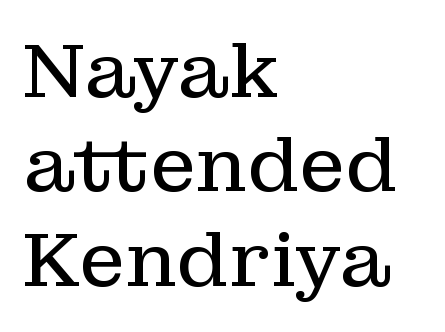
Horizontal alignment here is leftward, the default for most running prose. The leading is moderate, giving the passage an even texture. Tracking here is standard; glyphs follow each other at the usual distance. These lines are rendered in a variable-pitch font.
